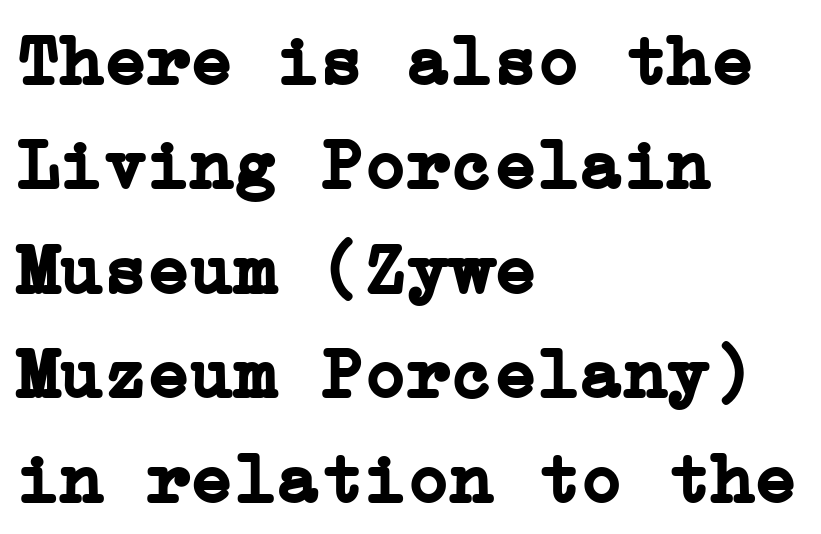
{"serif": "yes", "italic": "no", "bold": "yes", "weight": "semibold", "width": "normal", "stroke_contrast": "low", "x_height": "medium", "underline": "no", "align": "left", "line_spacing": "normal", "line_spacing_ratio": 1.45, "letter_spacing": "normal", "letter_spacing_em": 0.0, "glyph_px": 72}
